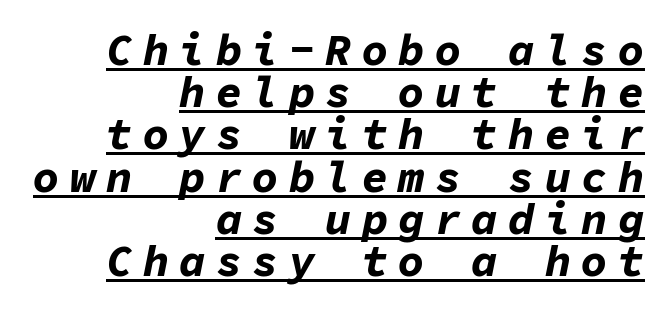
Students, observe the line beneath the letters — that is underlining. Spacing between characters has been opened up far beyond the box default. The face used here has the dense, thick strokes of a bold. If you drew a ruler down the right edge, every line would touch it. Fixed-width glyphs throughout — classic coding-font behaviour. You can tell it's italic because the verticals aren't actually vertical.
